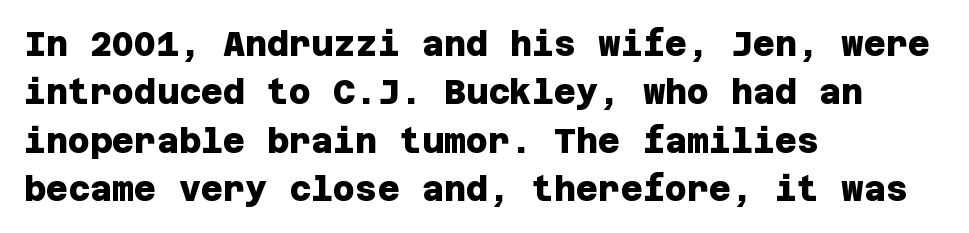
These lines are composed in type without serifs. A typesetter would call this leading conventional body-copy spacing. Caption: multi-line text, flush left, ragged right. The type is set solid horizontally, with unmodified tracking.
